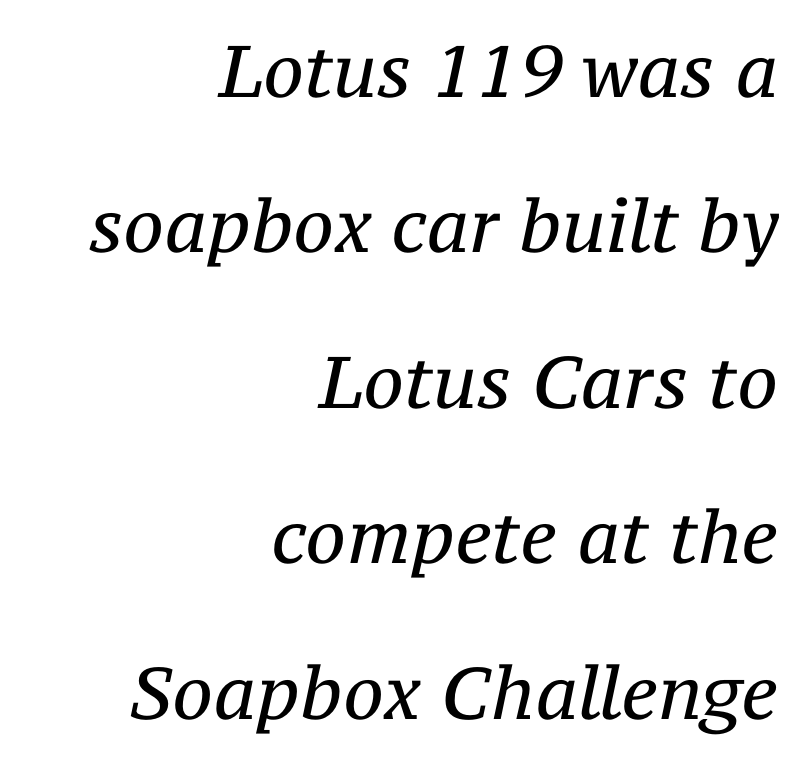
{"serif": "yes", "italic": "yes", "lean": "right", "slant_degrees": 12, "bold": "no", "weight": "regular", "width": "normal", "stroke_contrast": "medium", "x_height": "medium", "monospaced": "no", "underline": "no", "align": "right", "line_spacing": "loose", "line_spacing_ratio": 2.13, "letter_spacing": "normal", "letter_spacing_em": 0.0, "glyph_px": 73}
